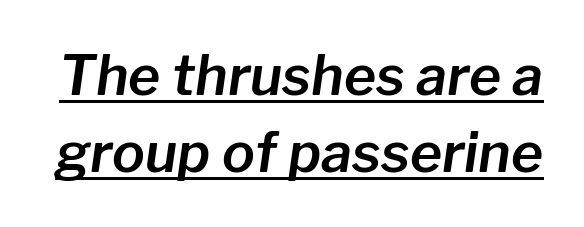
The image shows 55 px text type, italic (leaning right); set normal line spacing (1.4x), normal letter spacing, underlined; low stroke contrast and a medium x-height.
